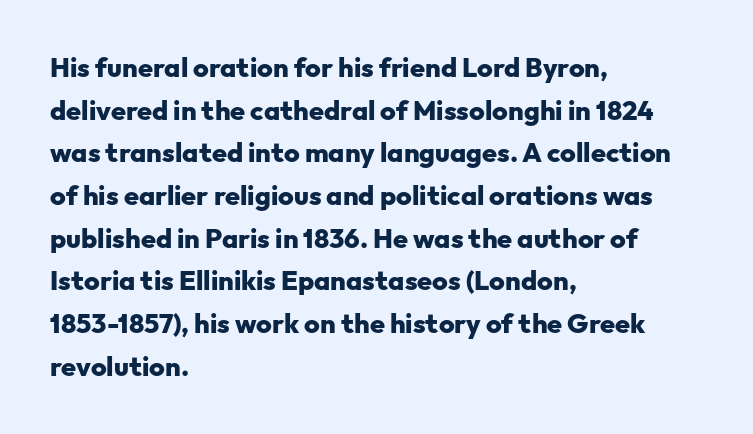
Typesetter's note: full bold, strokes at maximum text heaviness. Compared with typical paragraphs, the rows here are spaced about the same. Layout note: lines flush left. The passage shown is not underscored anywhere.
